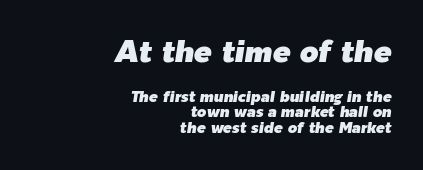
{"italic": "yes", "lean": "right", "slant_degrees": 9, "width": "normal", "stroke_contrast": "low", "x_height": "medium", "monospaced": "no", "underline": "no", "align": "right", "line_spacing": "tight", "line_spacing_ratio": 1.03, "letter_spacing": "normal", "letter_spacing_em": 0.0, "larger_block": "first", "size_ratio": 2.0, "glyph_px": 30}
